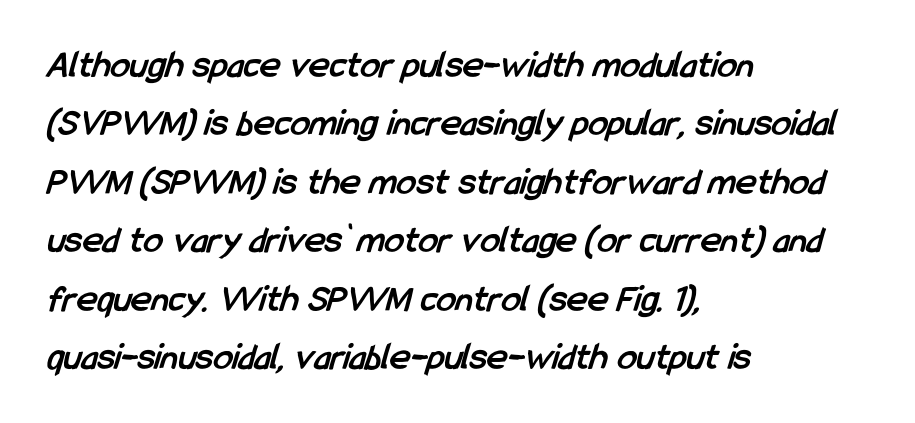
Q: Is the text bold? A: Yes.
Q: Is the typeface a serif or a sans-serif typeface? A: Sans-serif.
Q: Is the text underlined? A: No.
Q: How is the paragraph aligned? A: Left-aligned.
Q: Is the spacing between letters normal or unusually wide? A: Normal.
Q: Is the spacing between lines tight, normal or loose? A: Normal.
Q: Width (condensed, normal, or wide)? A: Condensed.
Q: Stroke contrast? A: Low.
Q: x-height? A: Medium.
Q: Monospaced? A: No.
